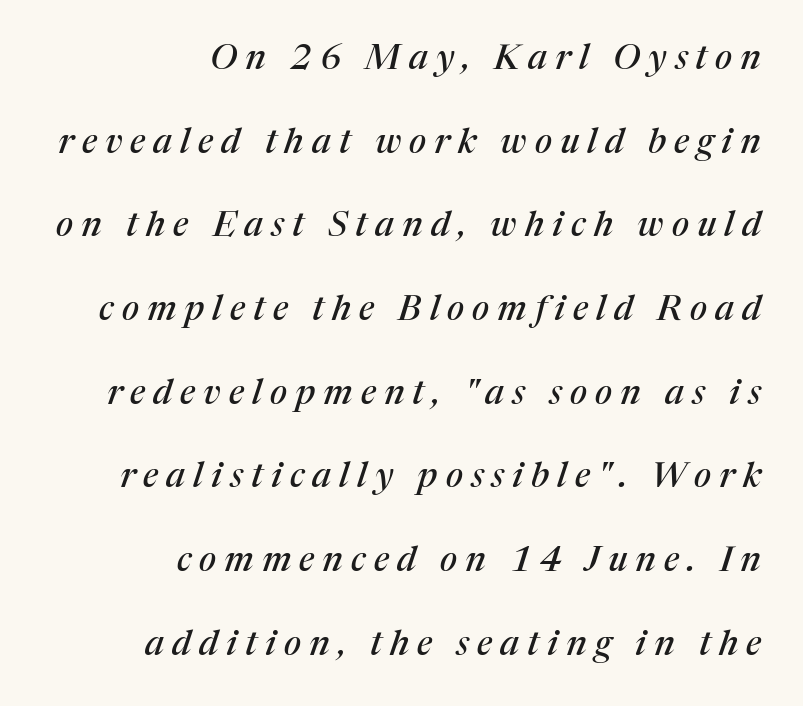
The image shows 35 px serif type, italic (leaning right); set right-aligned, loose line spacing (2.39x), unusually wide letter spacing (+0.23 em), not underlined; medium stroke contrast and a medium x-height.
